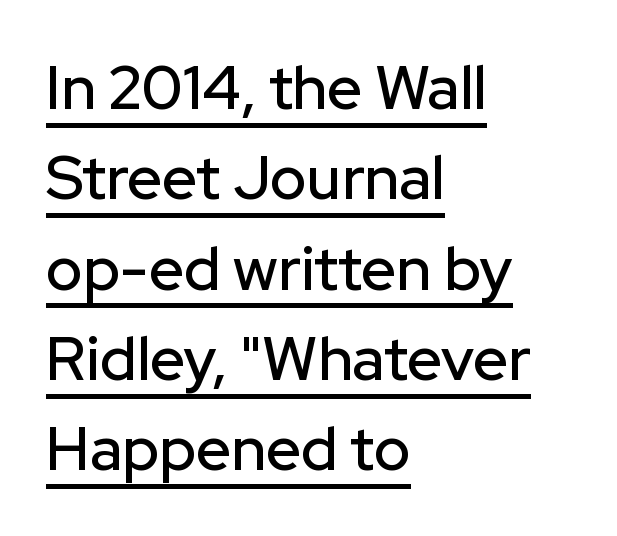
{"serif": "no", "italic": "no", "width": "normal", "stroke_contrast": "low", "x_height": "medium", "monospaced": "no", "underline": "yes", "align": "left", "line_spacing": "normal", "line_spacing_ratio": 1.48, "letter_spacing": "normal", "letter_spacing_em": 0.0, "glyph_px": 61}
